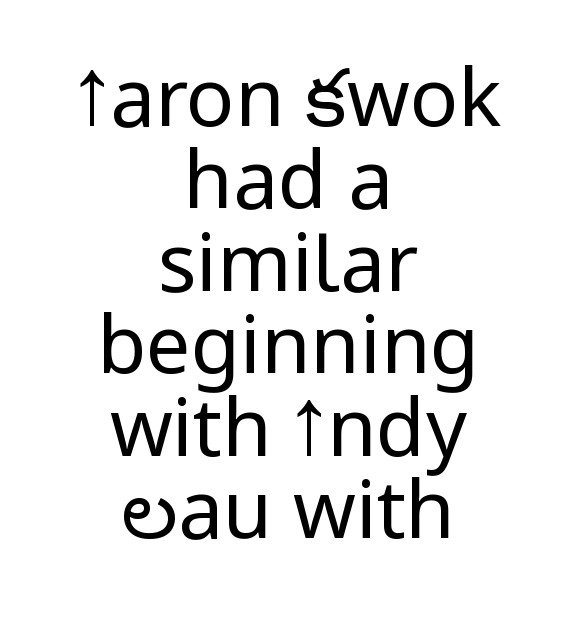
The letters advance in unequal steps, a hallmark of proportional type. Centered paragraph, ragged on both sides. If you drew a line through each stem, it would be perfectly vertical. Typographically, this falls in the sans-serif category. This rendering features lettering with no underline.
